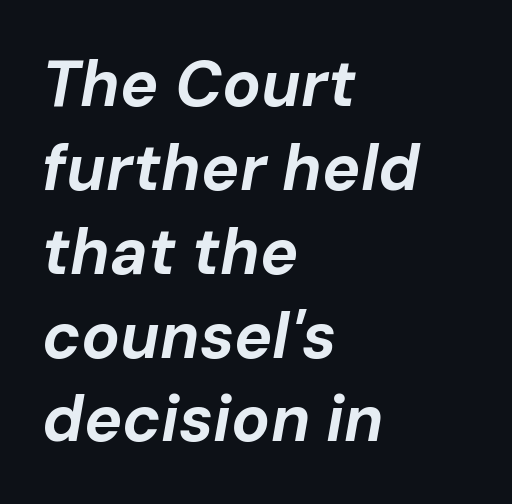
An italicized treatment has been applied to the whole sample. One glance says typical: line gaps are just what's usual. The strokes are fattened all the way to bold. The passage shown has conventional tracking throughout.
